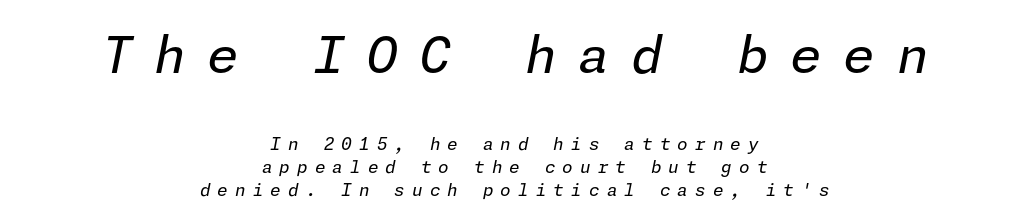
The paragraph has two soft edges and a firm central axis. This block has exactly the height ordinary leading produces. This sample uses an oblique cut, with every glyph tilted off the vertical. This layout puts the oversized block above and the modest block below. Spacing between characters has been opened up far beyond the box default.
